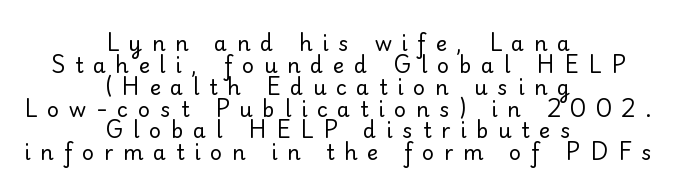
Q: Is the text bold? A: No.
Q: Is the text italic (slanted)? A: No, it is upright.
Q: Is the text underlined? A: No.
Q: How is the paragraph aligned? A: Centered.
Q: Is the spacing between letters normal or unusually wide? A: Unusually wide.
Q: Is the spacing between lines tight, normal or loose? A: Tight.
